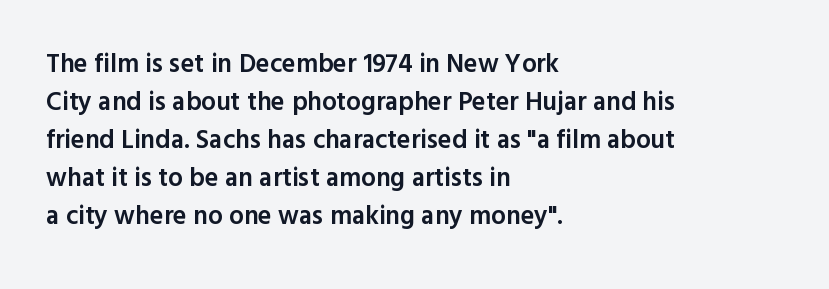
One glance says typical: line gaps are just what's usual. All the whitespace from short lines collects on the right. Stems and bowls a touch heavier than normal — semibold. Only glyphs here, with clear space below each row. Letter spacing: default.
